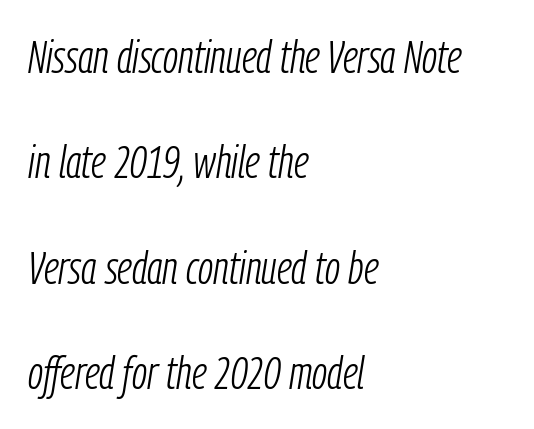
Q: Is the text bold? A: No.
Q: Is the text italic (slanted)? A: Yes, it leans right by about 9 degrees.
Q: Is the text underlined? A: No.
Q: How is the paragraph aligned? A: Left-aligned.
Q: Is the spacing between letters normal or unusually wide? A: Normal.
Q: Is the spacing between lines tight, normal or loose? A: Loose.
Q: Width (condensed, normal, or wide)? A: Condensed.
Q: Stroke contrast? A: Low.
Q: x-height? A: Medium.
Q: Monospaced? A: No.
